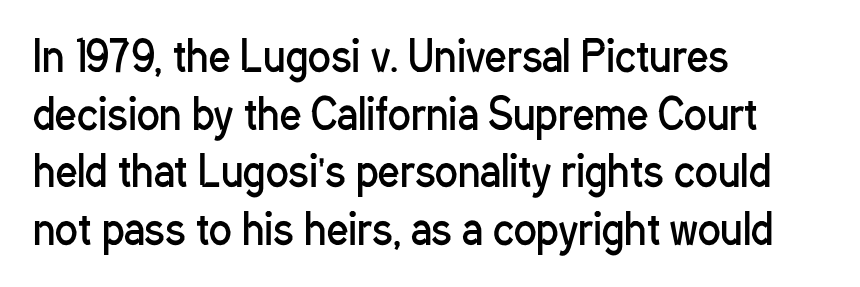
Q: Is the text bold? A: No.
Q: Is the text italic (slanted)? A: No, it is upright.
Q: Is the typeface a serif or a sans-serif typeface? A: Sans-serif.
Q: Is the text underlined? A: No.
Q: How is the paragraph aligned? A: Left-aligned.
Q: Is the spacing between letters normal or unusually wide? A: Normal.
Q: Is the spacing between lines tight, normal or loose? A: Normal.
Q: Width (condensed, normal, or wide)? A: Condensed.
Q: Stroke contrast? A: Low.
Q: x-height? A: Medium.
Q: Monospaced? A: No.
